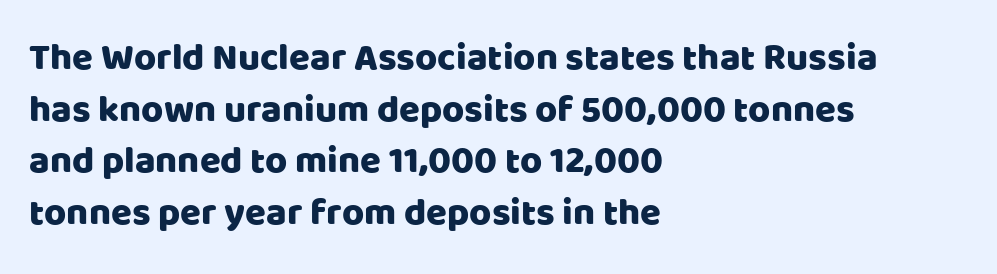
The image shows 38 px sans-serif type, upright; set left-aligned, normal line spacing (1.36x), normal letter spacing, not underlined; low stroke contrast and a large x-height.
